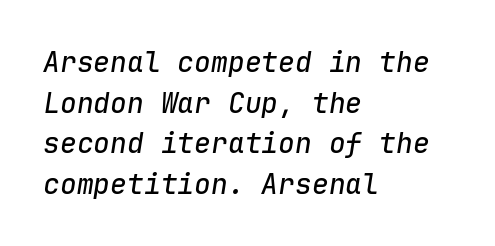
{"italic": "yes", "lean": "right", "slant_degrees": 9, "width": "normal", "stroke_contrast": "low", "x_height": "medium", "monospaced": "yes", "underline": "no", "align": "left", "line_spacing": "normal", "line_spacing_ratio": 1.45, "letter_spacing": "normal", "letter_spacing_em": 0.0, "glyph_px": 28}
